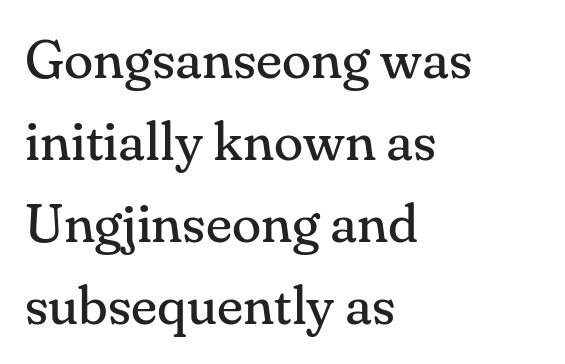
{"serif": "yes", "italic": "no", "bold": "no", "weight": "regular", "width": "normal", "stroke_contrast": "medium", "x_height": "small", "monospaced": "no", "underline": "no", "align": "left", "line_spacing": "normal", "line_spacing_ratio": 1.52, "letter_spacing": "normal", "letter_spacing_em": 0.0, "glyph_px": 54}
